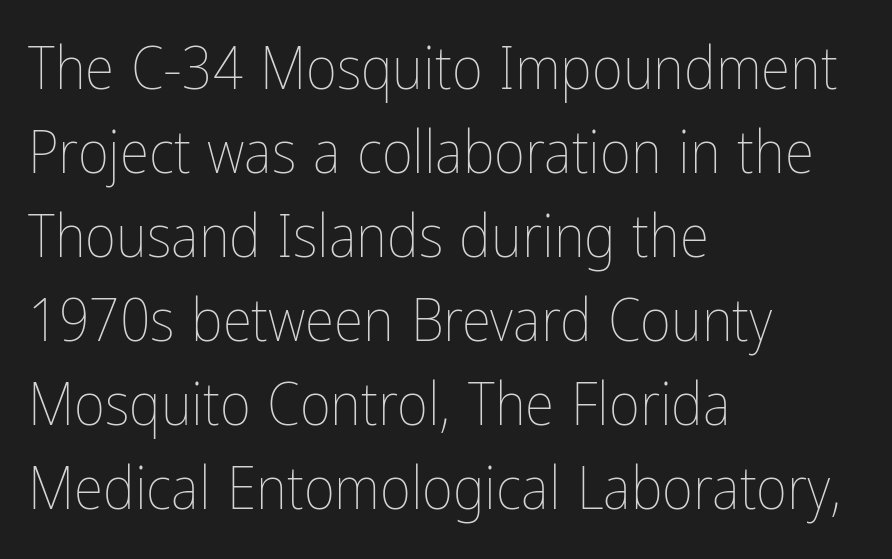
{"italic": "no", "bold": "no", "weight": "thin", "width": "condensed", "stroke_contrast": "low", "x_height": "medium", "monospaced": "no", "underline": "no", "align": "left", "line_spacing": "normal", "line_spacing_ratio": 1.4, "letter_spacing": "normal", "letter_spacing_em": 0.0, "glyph_px": 60}
